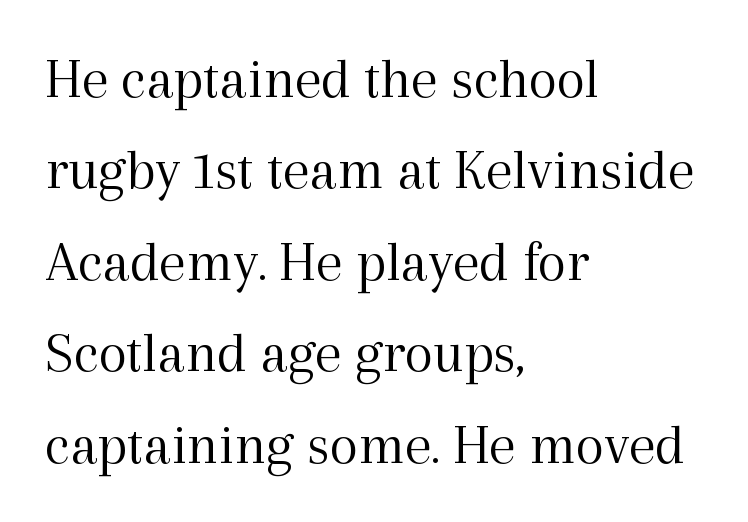
Q: Is the text bold? A: No.
Q: Is the text italic (slanted)? A: No, it is upright.
Q: Is the typeface a serif or a sans-serif typeface? A: Serif.
Q: Is the text underlined? A: No.
Q: How is the paragraph aligned? A: Left-aligned.
Q: Is the spacing between letters normal or unusually wide? A: Normal.
Q: Is the spacing between lines tight, normal or loose? A: Normal.
Q: Width (condensed, normal, or wide)? A: Normal.
Q: x-height? A: Medium.
Q: Monospaced? A: No.
